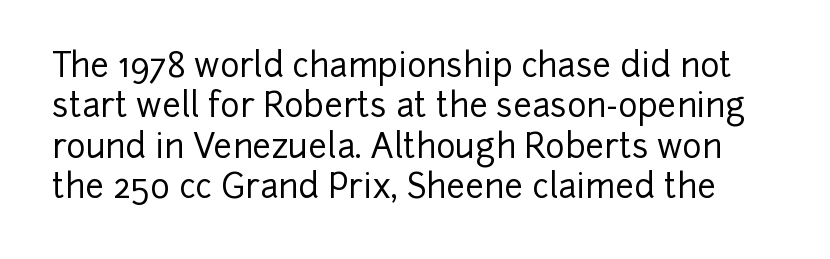
Each letter's strokes conclude bluntly, with no projecting serifs. Just letters on the line, the space beneath them empty. Does extra space separate the letters? No, they use regular spacing. The letters advance in unequal steps, a hallmark of proportional type.
